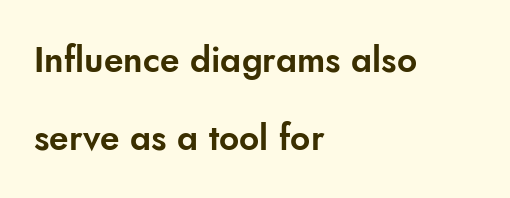
Does the lettering tilt? It doesn't — this is upright. Baseline-to-baseline distance is far greater than the letter height. In terms of letterspacing, this is plain default setting. This sample has the flowing, uneven cadence of proportional lettering. Decoration check: the copy has no underline.
